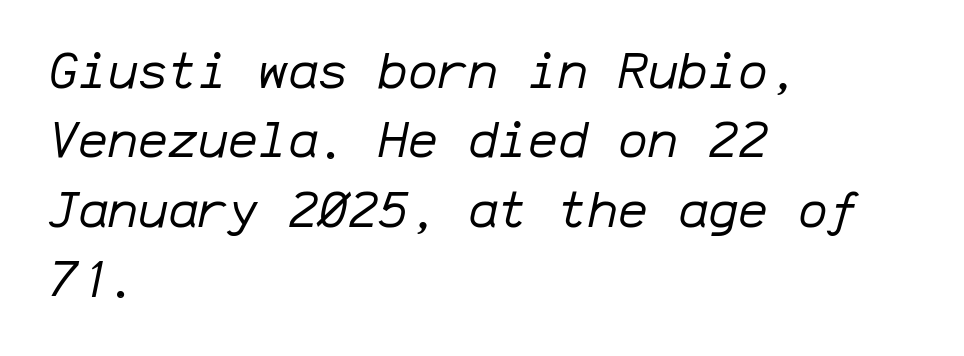
{"italic": "yes", "lean": "right", "slant_degrees": 12, "bold": "no", "weight": "regular", "width": "normal", "stroke_contrast": "low", "x_height": "medium", "monospaced": "yes", "underline": "no", "align": "left", "line_spacing": "normal", "line_spacing_ratio": 1.39, "letter_spacing": "normal", "letter_spacing_em": 0.0, "glyph_px": 50}
